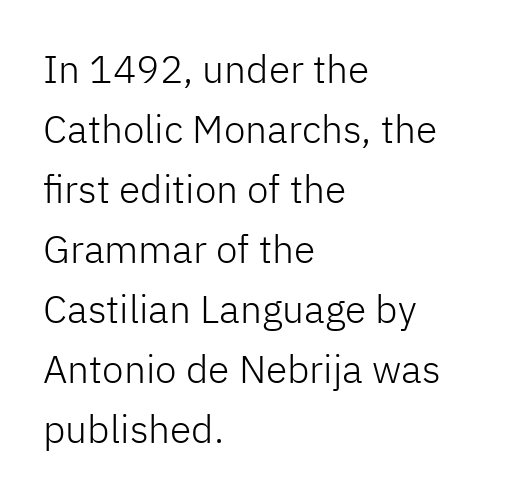
Q: Is the text bold? A: No.
Q: Is the text italic (slanted)? A: No, it is upright.
Q: Is the typeface a serif or a sans-serif typeface? A: Sans-serif.
Q: Is the text underlined? A: No.
Q: How is the paragraph aligned? A: Left-aligned.
Q: Is the spacing between letters normal or unusually wide? A: Normal.
Q: Is the spacing between lines tight, normal or loose? A: Normal.
Q: Width (condensed, normal, or wide)? A: Normal.
Q: Stroke contrast? A: Low.
Q: x-height? A: Medium.
Q: Monospaced? A: No.
